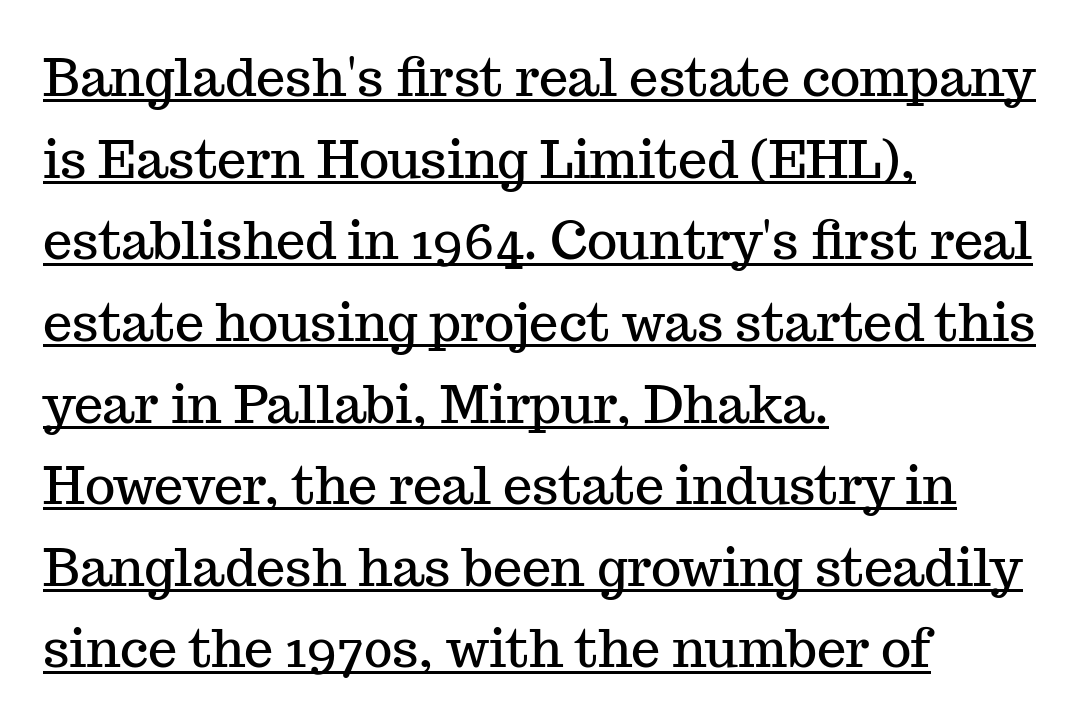
The image shows 52 px serif type, upright; set left-aligned, normal line spacing (1.57x), normal letter spacing, underlined; medium stroke contrast and a medium x-height.
